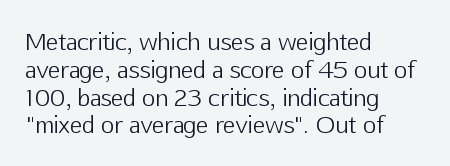
Italic: no, the glyphs are upright roman. Typeset ragged right — the left edge is the straight one. The gaps between neighbouring characters are ordinary and unremarkable. No letter is thick-stroked: the sample isn't bold. Lines of text with bare space underneath.
